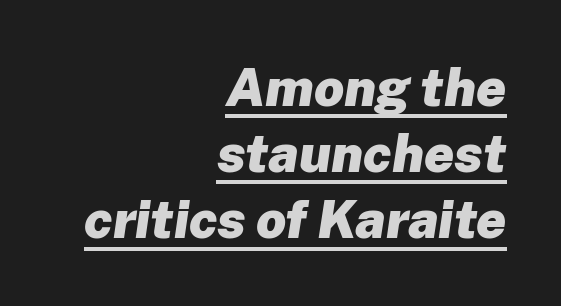
Q: Is the text bold? A: Yes.
Q: Is the text italic (slanted)? A: Yes, it leans right by about 8 degrees.
Q: Is the text underlined? A: Yes.
Q: How is the paragraph aligned? A: Right-aligned.
Q: Is the spacing between letters normal or unusually wide? A: Normal.
Q: Is the spacing between lines tight, normal or loose? A: Normal.
Q: Width (condensed, normal, or wide)? A: Normal.
Q: Stroke contrast? A: Low.
Q: x-height? A: Medium.
Q: Monospaced? A: No.
